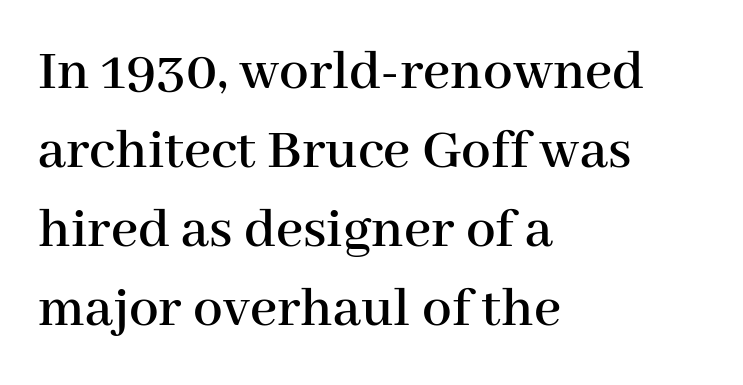
{"serif": "yes", "italic": "no", "width": "normal", "stroke_contrast": "high", "x_height": "medium", "monospaced": "no", "underline": "no", "align": "left", "line_spacing": "normal", "line_spacing_ratio": 1.34, "letter_spacing": "normal", "letter_spacing_em": 0.0, "glyph_px": 59}
